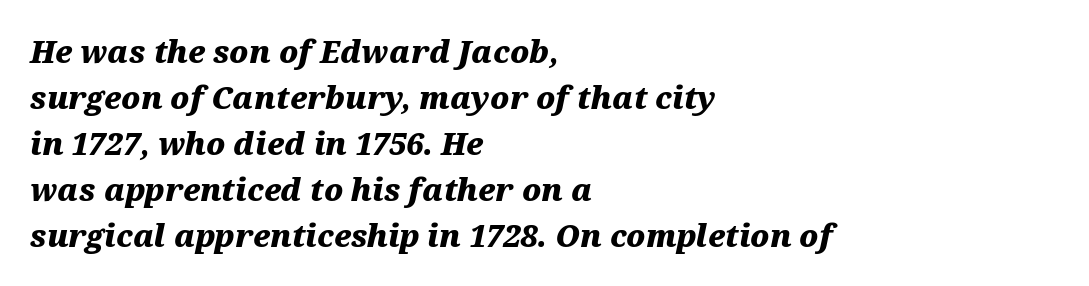
Q: Is the text bold? A: Yes.
Q: Is the text italic (slanted)? A: Yes, it leans right by about 12 degrees.
Q: Is the text underlined? A: No.
Q: How is the paragraph aligned? A: Left-aligned.
Q: Is the spacing between letters normal or unusually wide? A: Normal.
Q: Is the spacing between lines tight, normal or loose? A: Normal.
Q: Width (condensed, normal, or wide)? A: Wide.
Q: Stroke contrast? A: Medium.
Q: x-height? A: Medium.
Q: Monospaced? A: No.
